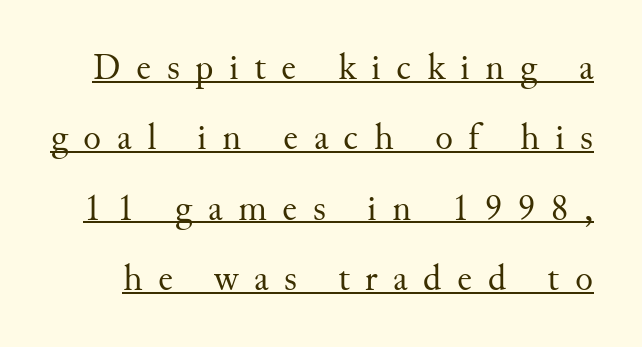
The image shows 37 px regular-weight serif type, upright; set loose line spacing (1.9x), unusually wide letter spacing (+0.42 em), underlined; medium stroke contrast and a small x-height.
